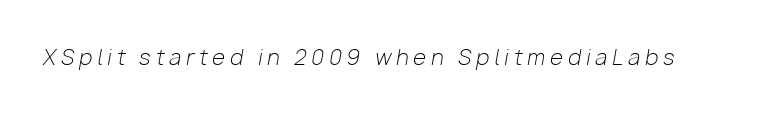
This reads as an unemphasized weight, regular at the heaviest. The strip under each line holds only bare page. Designer's note — italics engaged. Tracking here is generous; glyphs stand well apart from one another.
